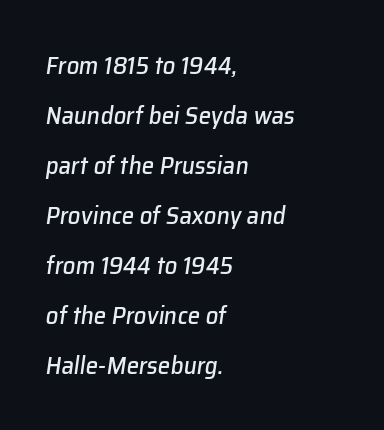
{"italic": "yes", "lean": "right", "slant_degrees": 8, "underline": "no", "align": "left", "line_spacing": "loose", "line_spacing_ratio": 2.0, "letter_spacing": "normal", "letter_spacing_em": 0.0, "glyph_px": 25}
